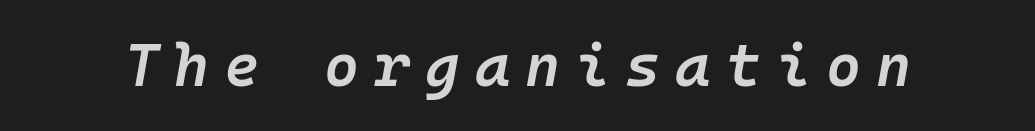
Q: Is the text bold? A: Semi-bold.
Q: Is the text italic (slanted)? A: Yes, it leans right by about 10 degrees.
Q: Is the text underlined? A: No.
Q: Is the spacing between letters normal or unusually wide? A: Unusually wide.
Q: Width (condensed, normal, or wide)? A: Normal.
Q: Stroke contrast? A: Low.
Q: x-height? A: Medium.
Q: Monospaced? A: Yes.
